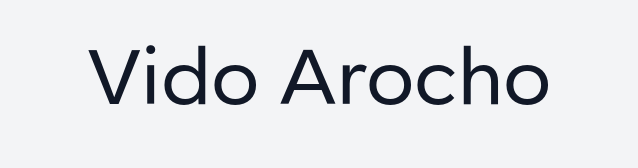
Q: Is the text bold? A: No.
Q: Is the text italic (slanted)? A: No, it is upright.
Q: Is the typeface a serif or a sans-serif typeface? A: Sans-serif.
Q: Is the text underlined? A: No.
Q: Is the spacing between letters normal or unusually wide? A: Normal.
Q: Width (condensed, normal, or wide)? A: Normal.
Q: Stroke contrast? A: Low.
Q: x-height? A: Medium.
Q: Monospaced? A: No.
